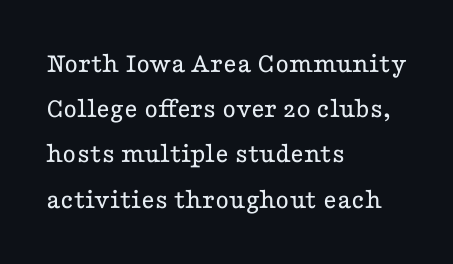
Nope, not italic — everything's standing straight. A typesetter would call this leading conventional body-copy spacing. The space beneath each line is pristine and unruled. What stands out about the letter spacing? Nothing — it is the standard amount. Spacing verdict: proportional, widths tailored to each character.
